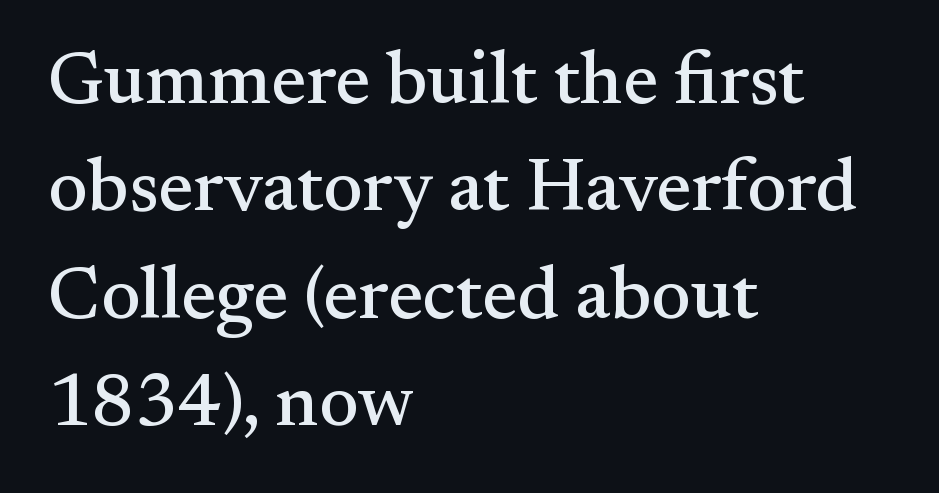
{"serif": "yes", "italic": "no", "width": "normal", "stroke_contrast": "medium", "x_height": "small", "monospaced": "no", "underline": "no", "align": "left", "line_spacing": "normal", "line_spacing_ratio": 1.45, "letter_spacing": "normal", "letter_spacing_em": 0.0, "glyph_px": 74}
